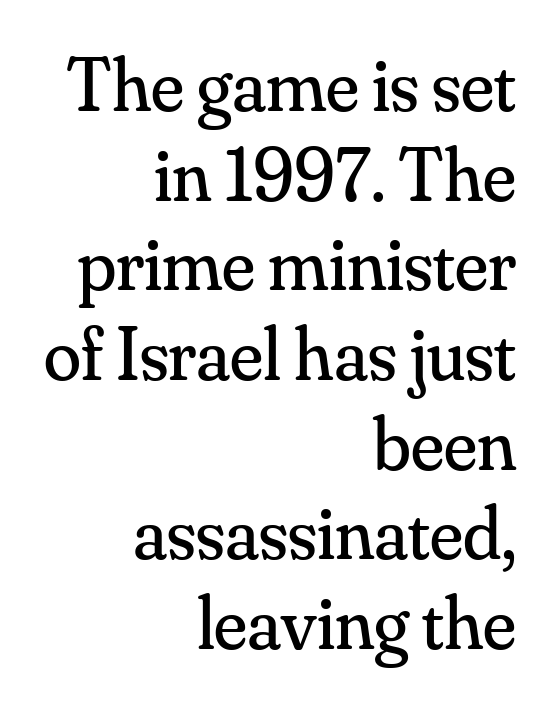
{"serif": "yes", "italic": "no", "bold": "no", "weight": "regular", "width": "normal", "stroke_contrast": "medium", "x_height": "small", "monospaced": "no", "underline": "no", "align": "right", "line_spacing_ratio": 1.18, "letter_spacing": "normal", "letter_spacing_em": 0.0, "glyph_px": 76}
